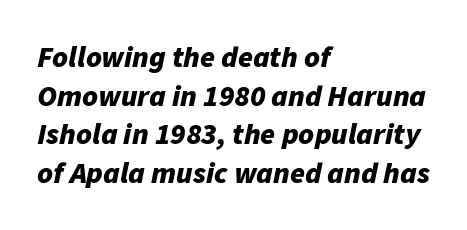
Q: Is the text bold? A: Yes.
Q: Is the text italic (slanted)? A: Yes, it leans right by about 11 degrees.
Q: Is the text underlined? A: No.
Q: How is the paragraph aligned? A: Left-aligned.
Q: Is the spacing between letters normal or unusually wide? A: Normal.
Q: Is the spacing between lines tight, normal or loose? A: Normal.
Q: Width (condensed, normal, or wide)? A: Normal.
Q: Stroke contrast? A: Low.
Q: x-height? A: Medium.
Q: Monospaced? A: No.
